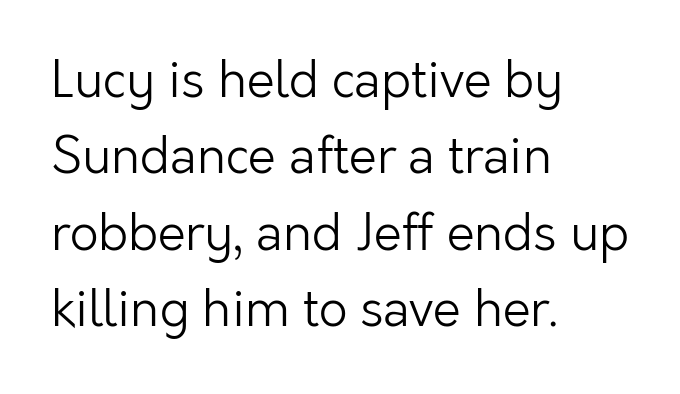
Q: Is the text bold? A: No.
Q: Is the text italic (slanted)? A: No, it is upright.
Q: Is the typeface a serif or a sans-serif typeface? A: Sans-serif.
Q: Is the text underlined? A: No.
Q: How is the paragraph aligned? A: Left-aligned.
Q: Is the spacing between letters normal or unusually wide? A: Normal.
Q: Is the spacing between lines tight, normal or loose? A: Normal.
Q: Width (condensed, normal, or wide)? A: Normal.
Q: Stroke contrast? A: Low.
Q: x-height? A: Medium.
Q: Monospaced? A: No.
